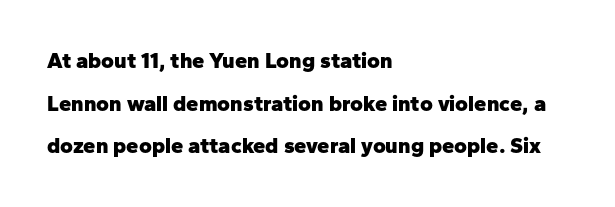
Q: Is the text bold? A: Yes.
Q: Is the text italic (slanted)? A: No, it is upright.
Q: Is the text underlined? A: No.
Q: How is the paragraph aligned? A: Left-aligned.
Q: Is the spacing between letters normal or unusually wide? A: Normal.
Q: Is the spacing between lines tight, normal or loose? A: Loose.
